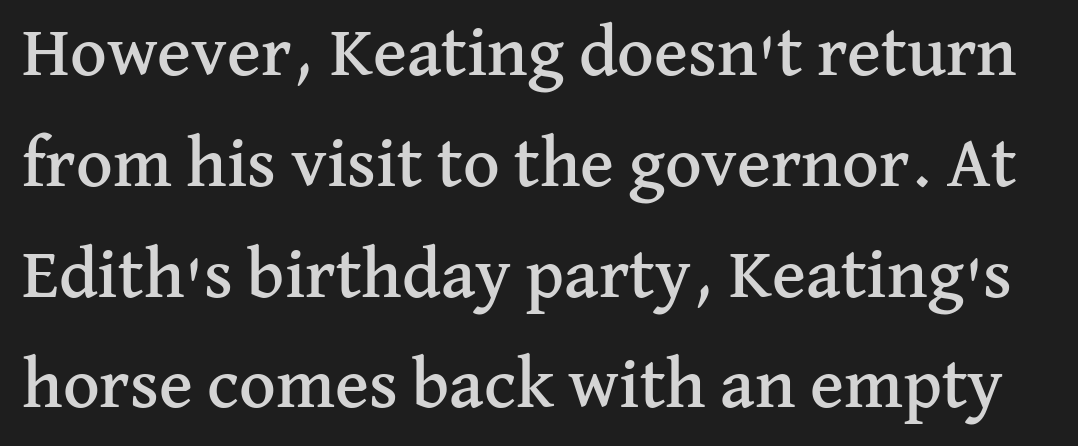
Is there much room between lines? A standard amount, neither cramped nor airy. You could call the tracking neutral — neither tight nor loose. A typesetter would call this proportional, since set widths differ per character. The letters carry serifs — small finishing strokes at the ends of their stems. The gap between lines stays unmarked.
